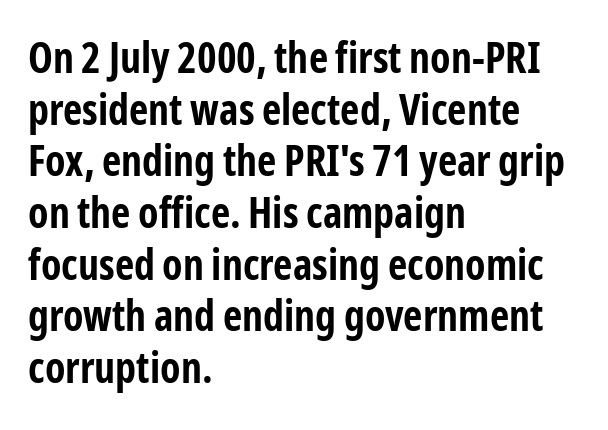
Observe the ordinary spacing: letters are neighbours, not strangers. This is sans-serif lettering, the kind often seen on screens and signage. Spacing verdict: proportional, widths tailored to each character. These lines stack with their left ends in a neat column. Words float on clear page, feet unadorned. The passage shown is emphatically bold.
